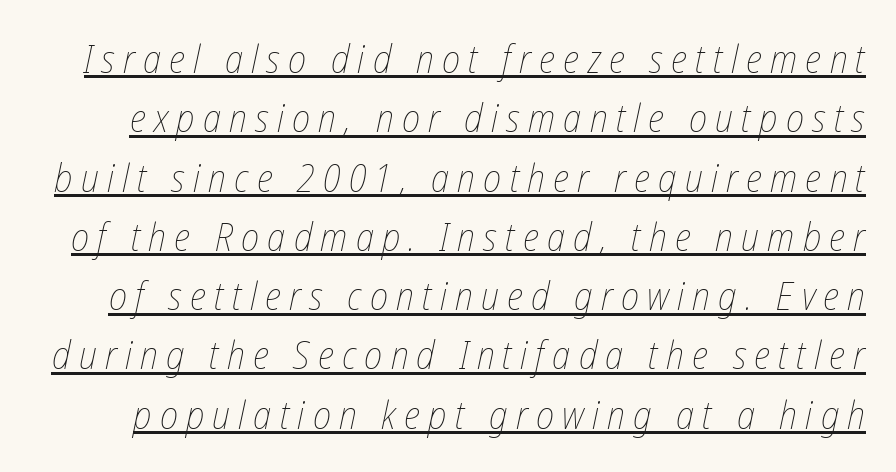
The block of text has a typical density, with ordinary space between rows. No heavy texture on the line: the type isn't bold. Does the lettering tilt? It does — this is italic. Each word looks stretched out because of the extra space between its letters. The lettering is marked with a stroke running underneath it.
